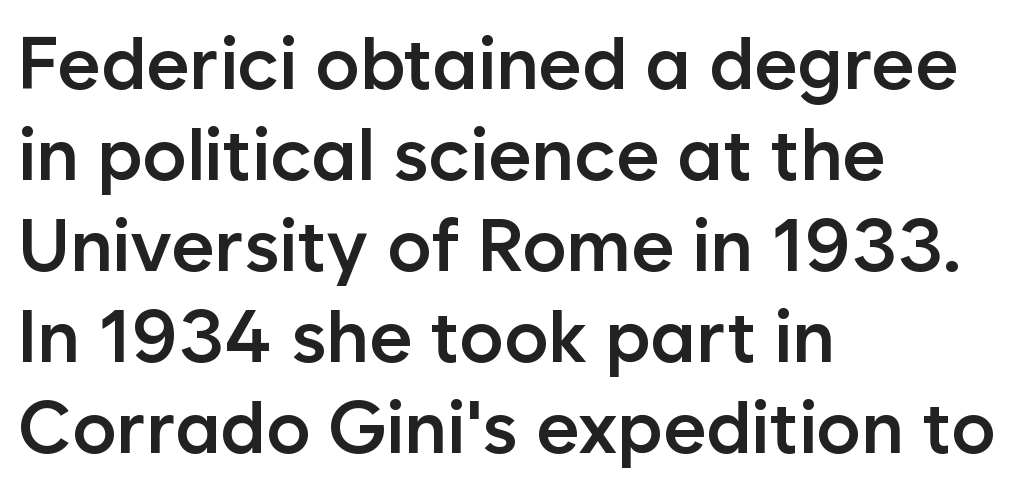
The image shows 74 px semibold sans-serif type, upright; set left-aligned, line spacing 1.23x, normal letter spacing, not underlined; low stroke contrast and a medium x-height.
